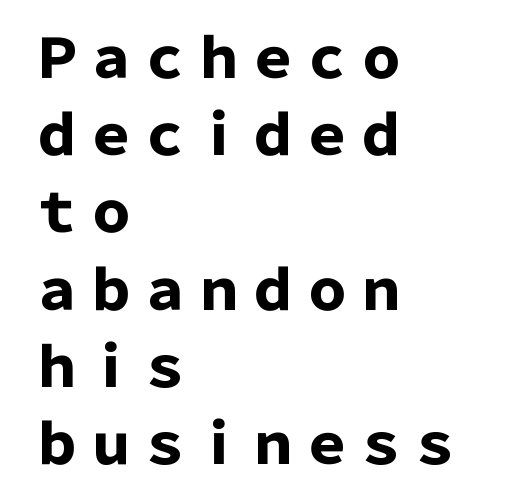
Q: Is the text bold? A: Yes.
Q: Is the text italic (slanted)? A: No, it is upright.
Q: Is the typeface a serif or a sans-serif typeface? A: Sans-serif.
Q: Is the text underlined? A: No.
Q: How is the paragraph aligned? A: Left-aligned.
Q: Is the spacing between letters normal or unusually wide? A: Normal.
Q: Is the spacing between lines tight, normal or loose? A: Normal.
Q: Width (condensed, normal, or wide)? A: Normal.
Q: Stroke contrast? A: Low.
Q: x-height? A: Medium.
Q: Monospaced? A: No.
